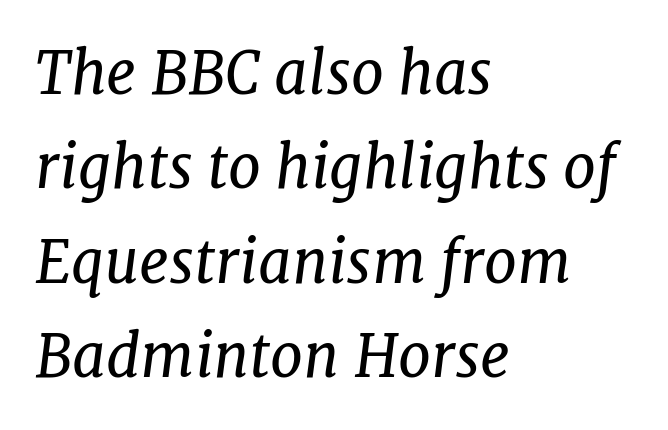
{"serif": "yes", "italic": "yes", "lean": "right", "slant_degrees": 7, "bold": "no", "weight": "regular", "width": "normal", "stroke_contrast": "low", "x_height": "medium", "monospaced": "no", "underline": "no", "align": "left", "line_spacing": "normal", "line_spacing_ratio": 1.6, "letter_spacing": "normal", "letter_spacing_em": 0.0, "glyph_px": 59}
